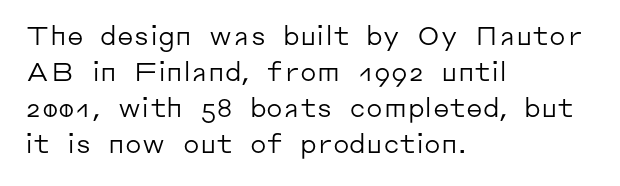
The image shows 26 px text type, upright; set left-aligned, normal line spacing (1.39x), normal letter spacing, not underlined.
